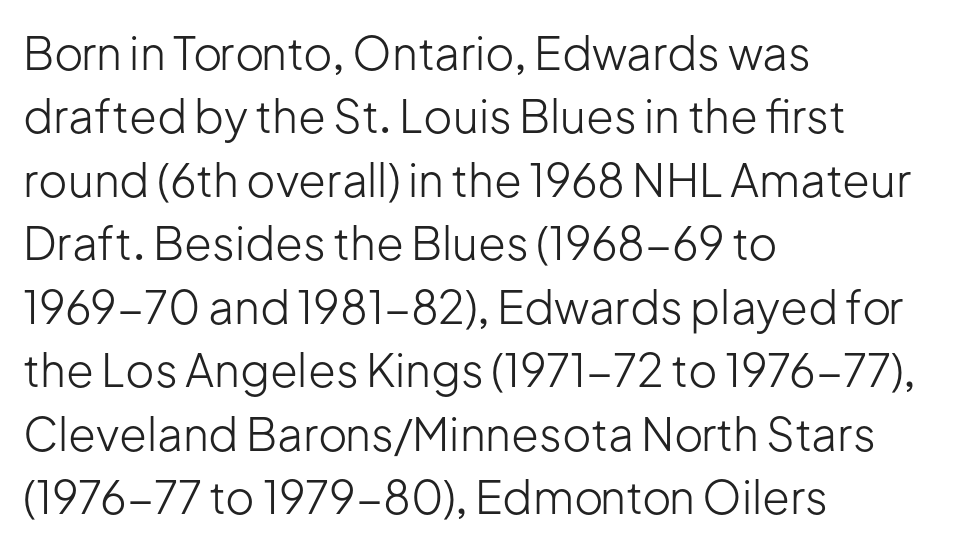
The image shows 45 px light sans-serif type, upright; set left-aligned, normal line spacing (1.41x), normal letter spacing, not underlined; low stroke contrast and a medium x-height.
